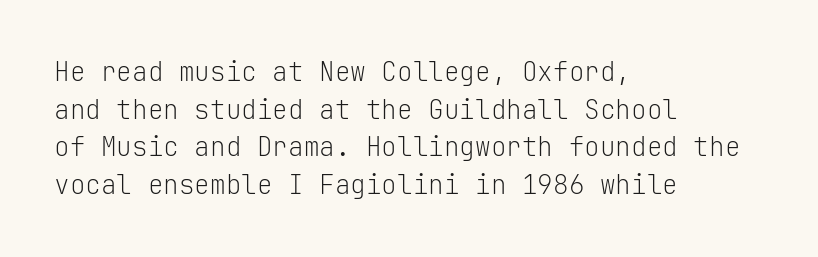
{"italic": "no", "bold": "no", "underline": "no", "align": "left", "line_spacing": "normal", "line_spacing_ratio": 1.45, "letter_spacing": "normal", "letter_spacing_em": 0.0, "glyph_px": 26}
